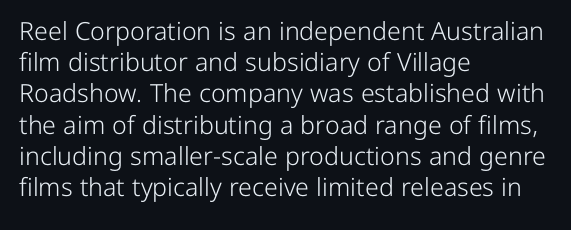
The image shows 25 px text type, upright; set left-aligned, normal line spacing (1.25x), normal letter spacing, not underlined.
